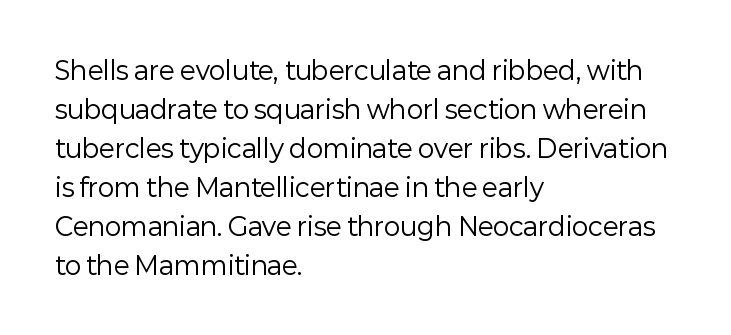
Q: Is the text bold? A: No.
Q: Is the text italic (slanted)? A: No, it is upright.
Q: Is the text underlined? A: No.
Q: How is the paragraph aligned? A: Left-aligned.
Q: Is the spacing between letters normal or unusually wide? A: Normal.
Q: Is the spacing between lines tight, normal or loose? A: Normal.
